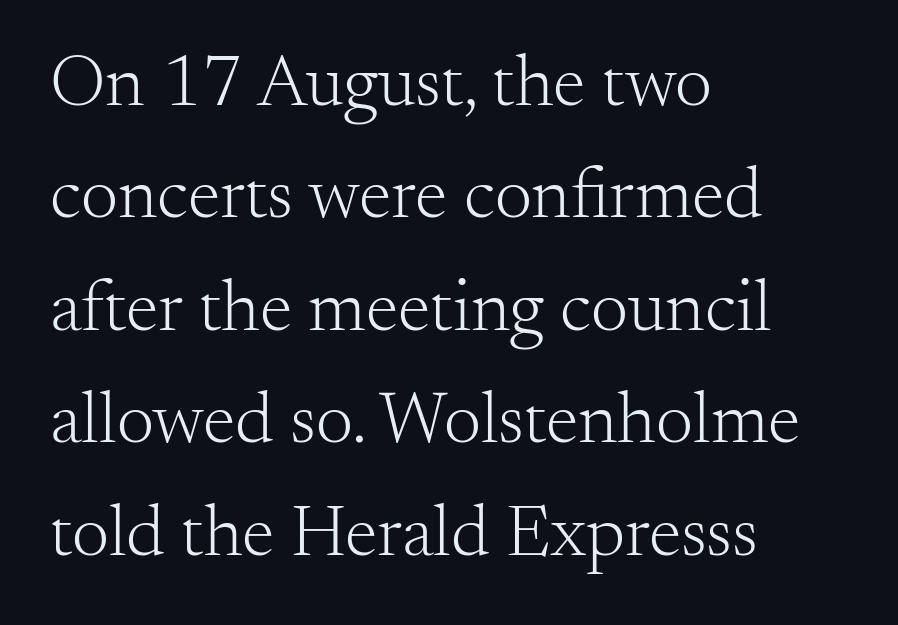
{"serif": "yes", "italic": "no", "bold": "no", "weight": "light", "width": "normal", "stroke_contrast": "medium", "x_height": "small", "monospaced": "no", "underline": "no", "align": "left", "line_spacing": "normal", "line_spacing_ratio": 1.52, "letter_spacing": "normal", "letter_spacing_em": 0.0, "glyph_px": 74}
